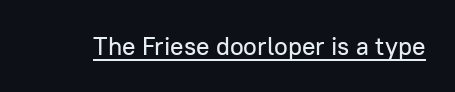
The image shows 25 px text type, upright; set normal letter spacing, underlined.
